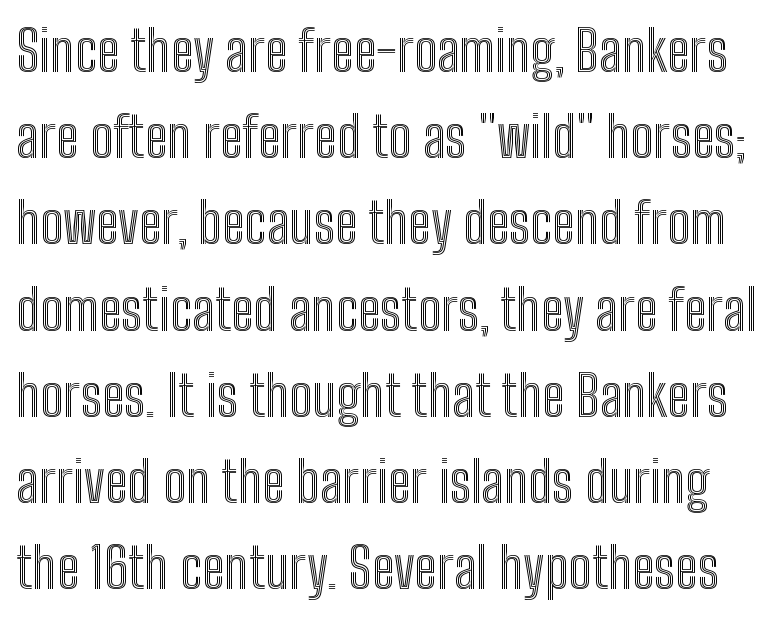
The image shows 56 px condensed type, upright; set normal line spacing (1.54x), normal letter spacing, not underlined; a medium x-height.
